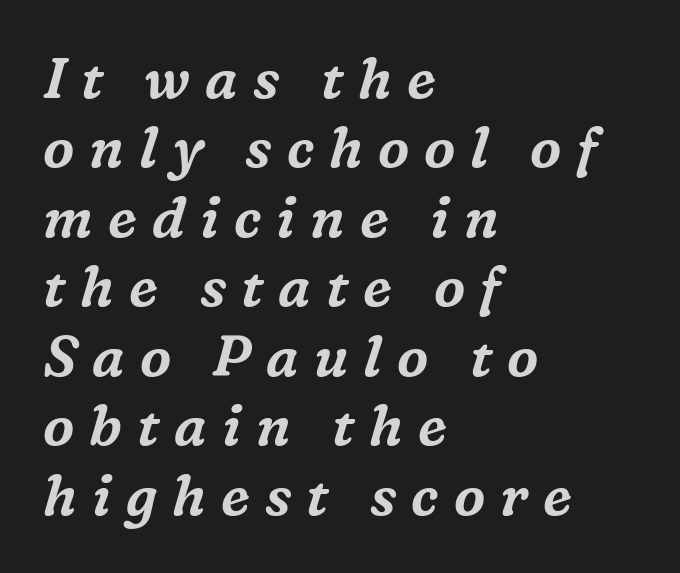
{"serif": "yes", "italic": "yes", "lean": "right", "slant_degrees": 16, "width": "normal", "stroke_contrast": "medium", "x_height": "medium", "monospaced": "no", "underline": "no", "align": "left", "line_spacing_ratio": 1.24, "letter_spacing": "wide", "letter_spacing_em": 0.27, "glyph_px": 56}
